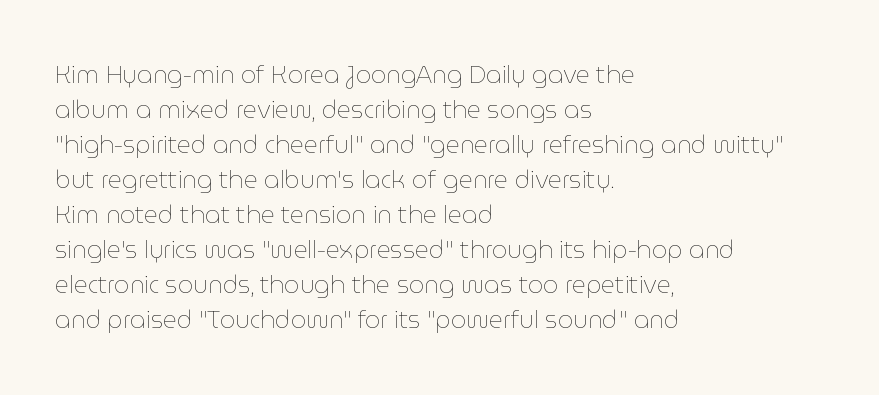
The image shows 24 px text type, upright; set left-aligned, normal line spacing (1.46x), normal letter spacing, not underlined.
